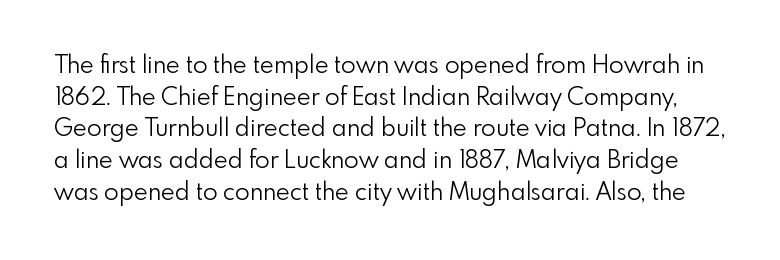
Q: Is the text bold? A: No.
Q: Is the text italic (slanted)? A: No, it is upright.
Q: Is the text underlined? A: No.
Q: Is the spacing between letters normal or unusually wide? A: Normal.
Q: Is the spacing between lines tight, normal or loose? A: Normal.
